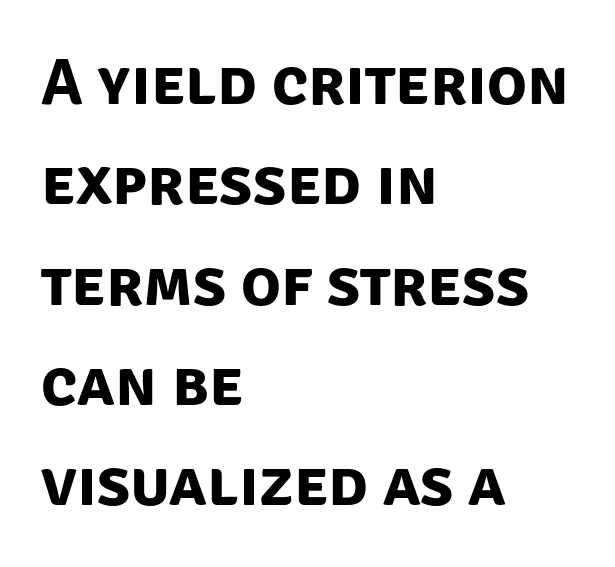
The image shows 66 px bold sans-serif type; set left-aligned, normal line spacing (1.52x), normal letter spacing, not underlined; low stroke contrast and a large x-height.
